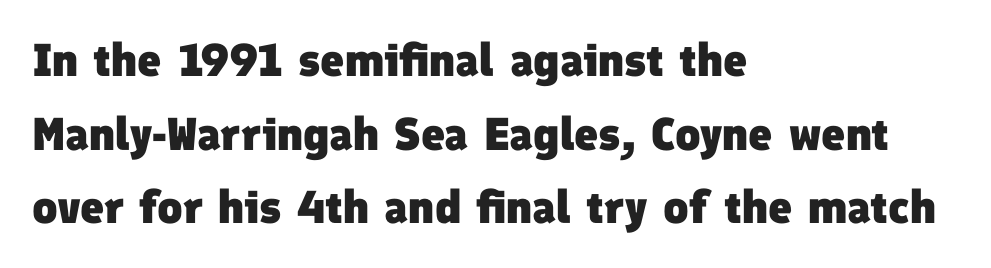
{"serif": "no", "bold": "yes", "weight": "heavy", "width": "normal", "stroke_contrast": "low", "x_height": "medium", "monospaced": "no", "underline": "no", "align": "left", "line_spacing": "normal", "line_spacing_ratio": 1.6, "letter_spacing": "normal", "letter_spacing_em": 0.0, "glyph_px": 46}
